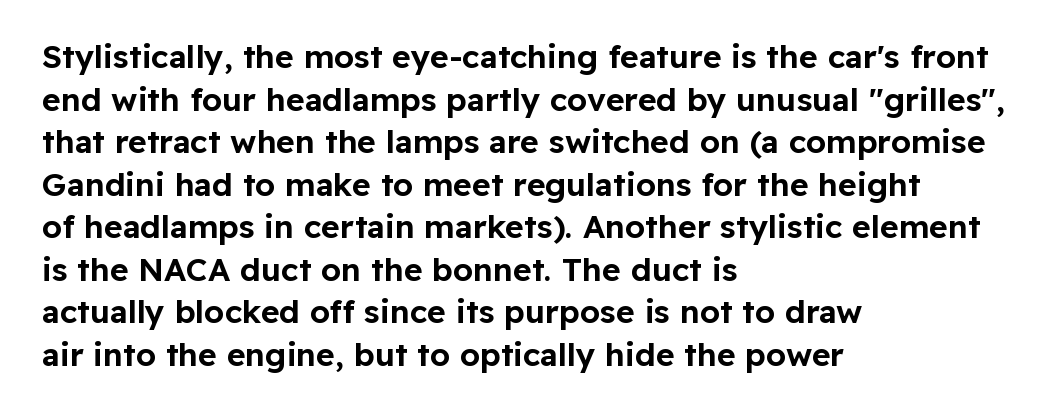
The image shows 32 px sans-serif type, upright; set left-aligned, normal line spacing (1.33x), normal letter spacing, not underlined; low stroke contrast and a medium x-height.
